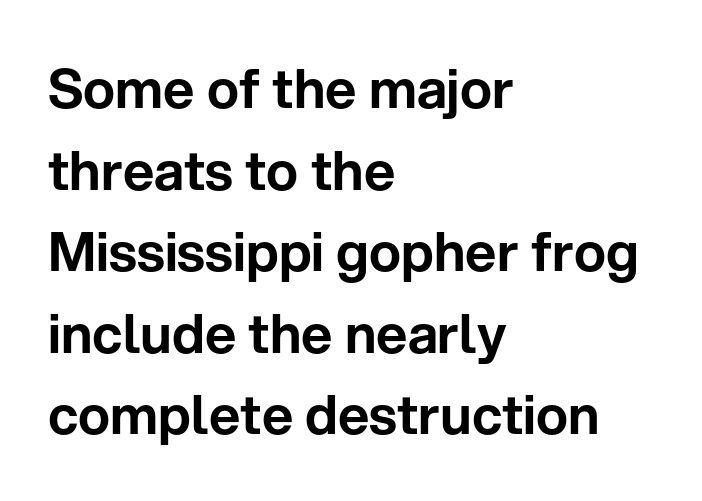
The image shows 54 px sans-serif type, upright; set left-aligned, normal line spacing (1.51x), normal letter spacing, not underlined; low stroke contrast and a medium x-height.
